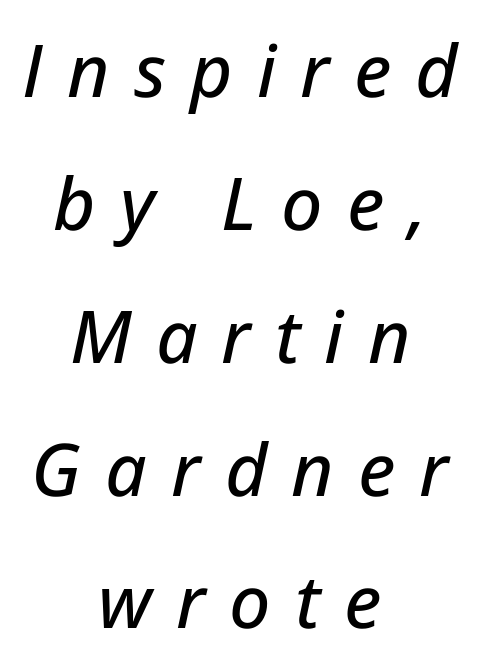
Descenders hang freely into open space. Do the characters align in a grid? No, the font is proportional. Students, note that the glyphs here are deliberately spaced far apart. Every row of glyphs is offset so its center matches the block's center.
